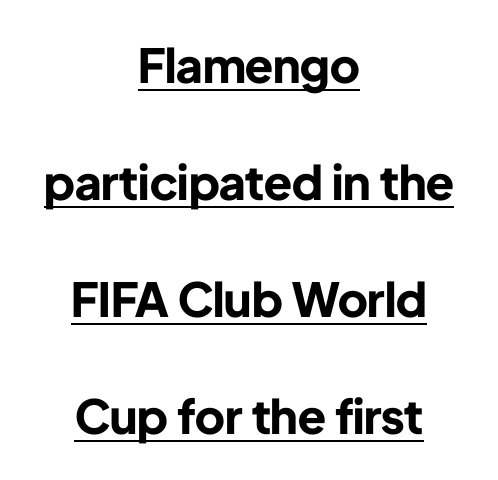
{"serif": "no", "italic": "no", "bold": "yes", "weight": "bold", "width": "normal", "stroke_contrast": "low", "x_height": "medium", "monospaced": "no", "underline": "yes", "align": "center", "line_spacing": "loose", "line_spacing_ratio": 2.49, "letter_spacing": "normal", "letter_spacing_em": 0.0, "glyph_px": 47}
